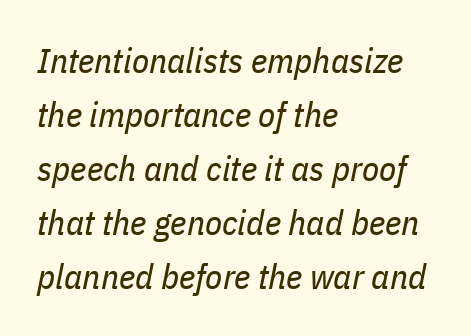
Spacing verdict: proportional, widths tailored to each character. Each stroke keeps to a modest, everyday thickness or less. The rows are spaced the way most documents space them. Descenders hang freely into open space. Designer's note — italics engaged. The lines in this sample share a left origin and differ only in where they stop.
